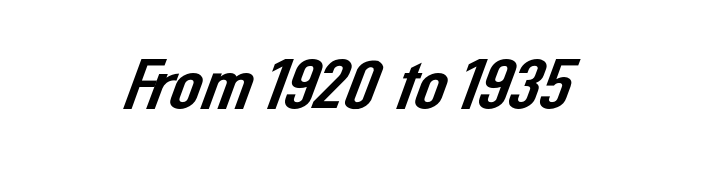
Q: Is the typeface a serif or a sans-serif typeface? A: Sans-serif.
Q: Is the text underlined? A: No.
Q: Is the spacing between letters normal or unusually wide? A: Normal.
Q: Width (condensed, normal, or wide)? A: Normal.
Q: Stroke contrast? A: Low.
Q: x-height? A: Medium.
Q: Monospaced? A: No.
